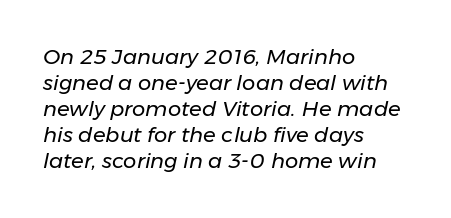
{"italic": "yes", "lean": "right", "slant_degrees": 11, "bold": "no", "underline": "no", "align": "left", "line_spacing_ratio": 1.24, "letter_spacing": "normal", "letter_spacing_em": 0.0, "glyph_px": 21}
